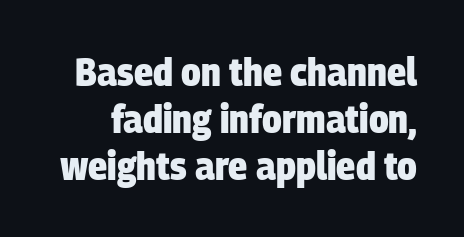
{"serif": "no", "bold": "yes", "weight": "heavy", "width": "condensed", "stroke_contrast": "low", "x_height": "large", "monospaced": "no", "underline": "no", "line_spacing_ratio": 1.17, "letter_spacing": "normal", "letter_spacing_em": 0.0, "glyph_px": 40}
